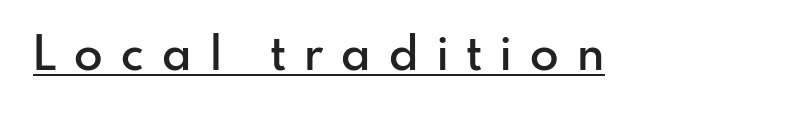
Q: Is the text bold? A: Semi-bold.
Q: Is the text italic (slanted)? A: No, it is upright.
Q: Is the typeface a serif or a sans-serif typeface? A: Sans-serif.
Q: Is the text underlined? A: Yes.
Q: Is the spacing between letters normal or unusually wide? A: Unusually wide.
Q: Width (condensed, normal, or wide)? A: Normal.
Q: Stroke contrast? A: Low.
Q: x-height? A: Small.
Q: Monospaced? A: No.
